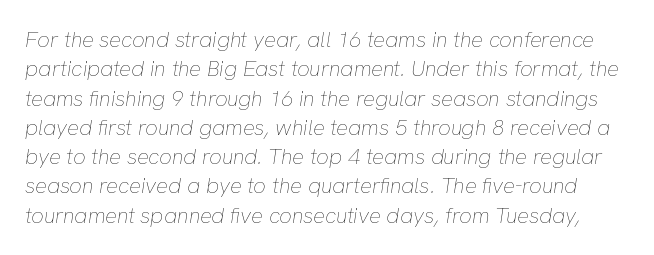
Stems here are at most as thick as an everyday book face. Tall strokes in this sample are angled rather than plumb. Baseline-to-baseline distance is the conventional proportion of letter height. Letters rest on an invisible, unmarked baseline. Nothing unusual about the tracking: characters are spaced as the font intends.
